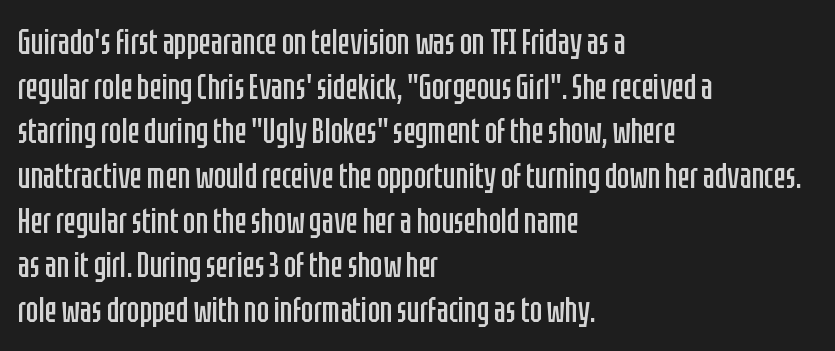
{"serif": "no", "italic": "no", "bold": "no", "weight": "regular", "width": "condensed", "stroke_contrast": "low", "x_height": "large", "monospaced": "no", "underline": "no", "align": "left", "line_spacing_ratio": 1.24, "letter_spacing": "normal", "letter_spacing_em": 0.0, "glyph_px": 36}
